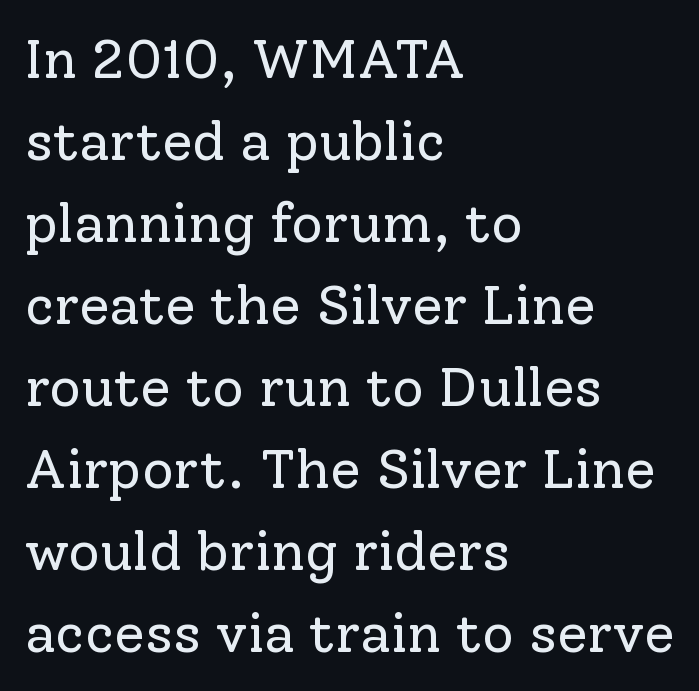
Q: Is the text bold? A: No.
Q: Is the text italic (slanted)? A: No, it is upright.
Q: Is the typeface a serif or a sans-serif typeface? A: Serif.
Q: Is the text underlined? A: No.
Q: How is the paragraph aligned? A: Left-aligned.
Q: Is the spacing between letters normal or unusually wide? A: Normal.
Q: Is the spacing between lines tight, normal or loose? A: Normal.
Q: Width (condensed, normal, or wide)? A: Normal.
Q: Stroke contrast? A: Low.
Q: x-height? A: Medium.
Q: Monospaced? A: No.
